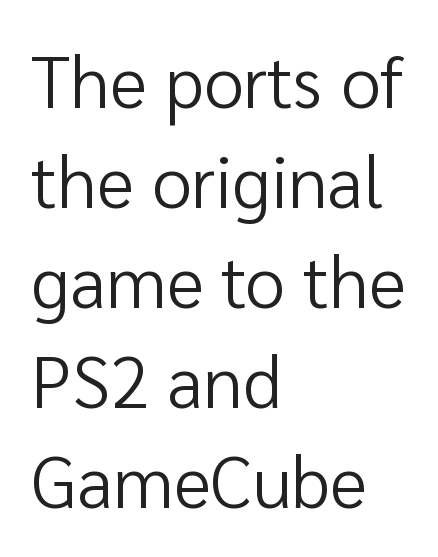
Q: Is the text bold? A: No.
Q: Is the text italic (slanted)? A: No, it is upright.
Q: Is the typeface a serif or a sans-serif typeface? A: Sans-serif.
Q: Is the text underlined? A: No.
Q: How is the paragraph aligned? A: Left-aligned.
Q: Is the spacing between letters normal or unusually wide? A: Normal.
Q: Is the spacing between lines tight, normal or loose? A: Normal.
Q: Width (condensed, normal, or wide)? A: Normal.
Q: Stroke contrast? A: Low.
Q: x-height? A: Medium.
Q: Monospaced? A: No.
